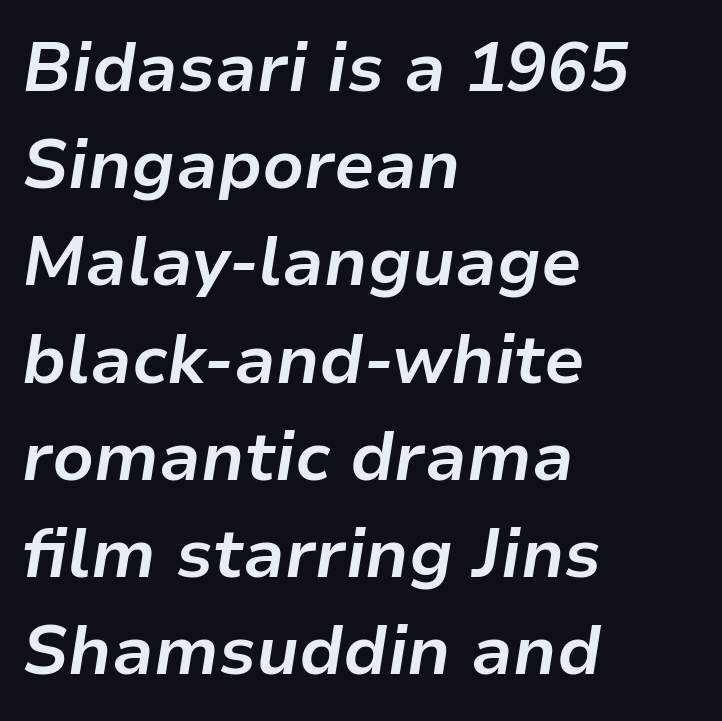
Regarding leading, the lines here are spaced in the standard way. You can tell it's italic because the verticals aren't actually vertical. These lines are set flush left with a ragged right edge. Honestly, the letter spacing is just normal — you wouldn't notice it. Caption: bold face, heavy strokes.
